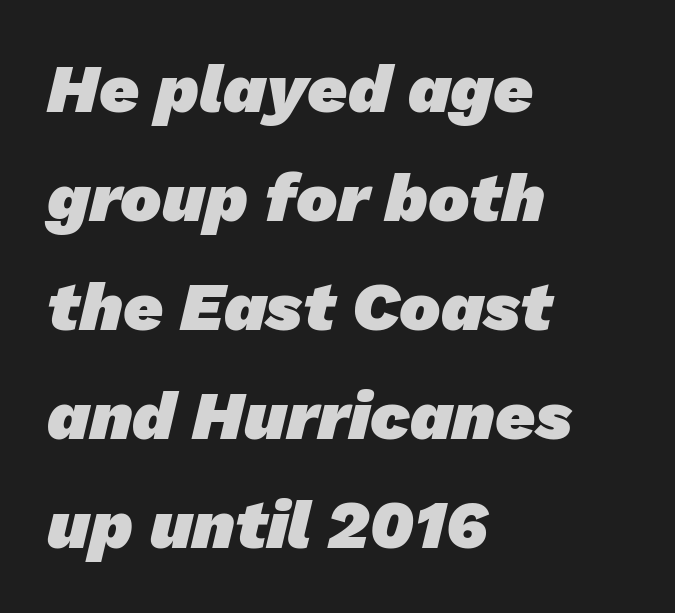
The image shows 69 px heavy sans-serif type; set left-aligned, normal line spacing (1.58x), normal letter spacing, not underlined; low stroke contrast and a medium x-height.
